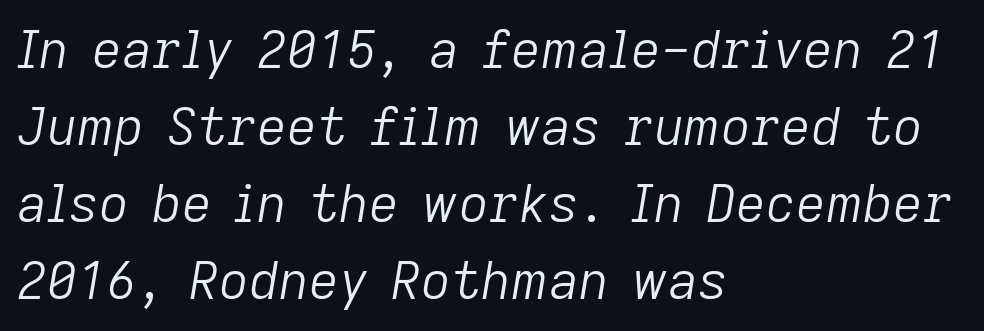
Q: Is the text bold? A: No.
Q: Is the text italic (slanted)? A: Yes, it leans right by about 9 degrees.
Q: Is the text underlined? A: No.
Q: How is the paragraph aligned? A: Left-aligned.
Q: Is the spacing between letters normal or unusually wide? A: Normal.
Q: Is the spacing between lines tight, normal or loose? A: Normal.
Q: Width (condensed, normal, or wide)? A: Normal.
Q: Stroke contrast? A: Low.
Q: x-height? A: Medium.
Q: Monospaced? A: No.
